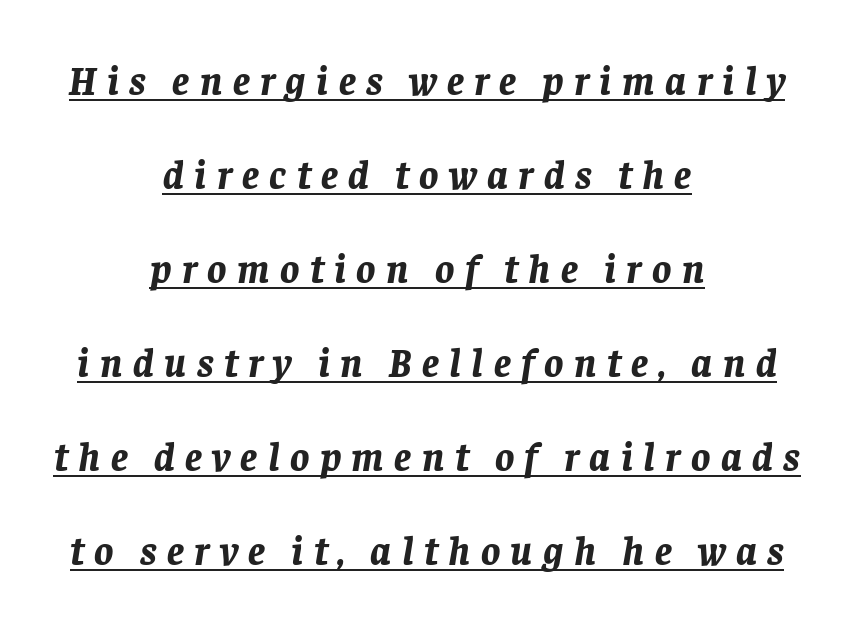
Underlining? Definitely there. Each glyph is drawn with heavy, bold strokes. Is the letter spacing exaggerated? Yes — the characters are pushed far apart. The text carries the slant typical of an italic or oblique font. Whoever set this chose breathing room over compactness in the vertical rhythm. Proportional: the letters do not fall into vertical columns.
